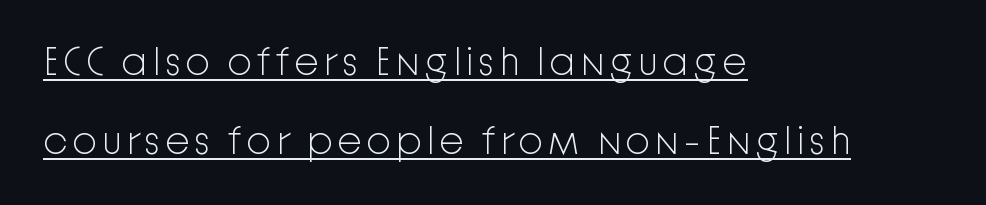
The image shows 40 px light sans-serif type, upright; set left-aligned, loose line spacing (1.97x), underlined; low stroke contrast and a medium x-height.
